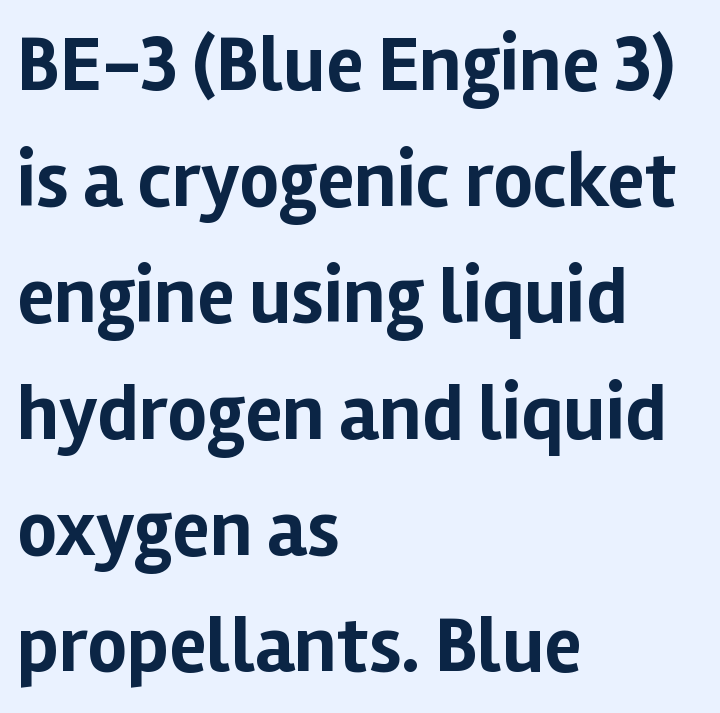
Q: Is the text bold? A: Yes.
Q: Is the text italic (slanted)? A: No, it is upright.
Q: Is the typeface a serif or a sans-serif typeface? A: Sans-serif.
Q: Is the text underlined? A: No.
Q: How is the paragraph aligned? A: Left-aligned.
Q: Is the spacing between letters normal or unusually wide? A: Normal.
Q: Is the spacing between lines tight, normal or loose? A: Normal.
Q: Width (condensed, normal, or wide)? A: Normal.
Q: Stroke contrast? A: Low.
Q: x-height? A: Medium.
Q: Monospaced? A: No.
